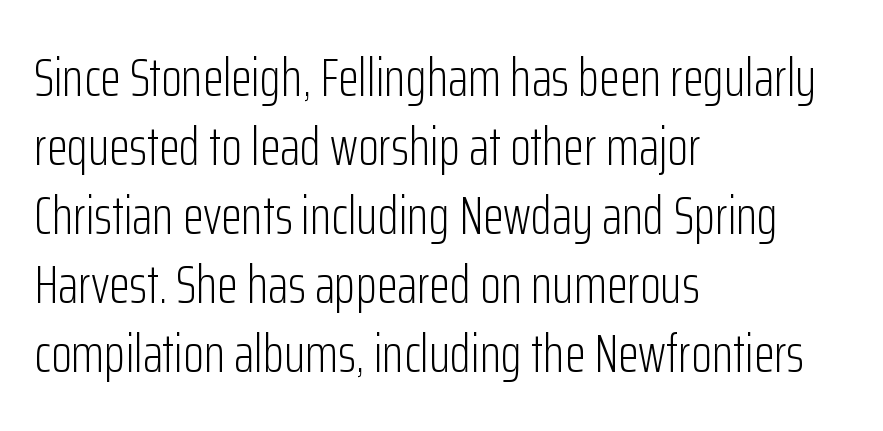
{"serif": "no", "italic": "no", "bold": "no", "weight": "light", "width": "condensed", "stroke_contrast": "low", "x_height": "medium", "monospaced": "no", "underline": "no", "align": "left", "line_spacing": "normal", "line_spacing_ratio": 1.28, "letter_spacing": "normal", "letter_spacing_em": 0.0, "glyph_px": 54}
